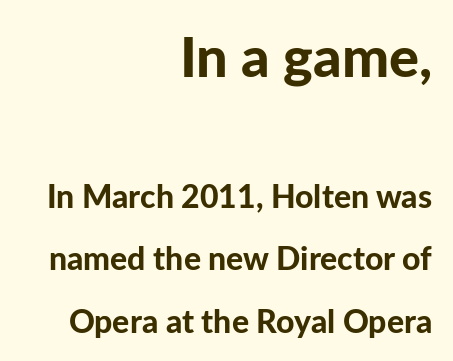
Q: Is the text bold? A: Yes.
Q: Is the text italic (slanted)? A: No, it is upright.
Q: Is the typeface a serif or a sans-serif typeface? A: Sans-serif.
Q: Is the text underlined? A: No.
Q: How is the paragraph aligned? A: Right-aligned.
Q: Is the spacing between letters normal or unusually wide? A: Normal.
Q: Is the spacing between lines tight, normal or loose? A: Loose.
Q: Which block of text is set in a larger size, the first (top) or the second (bottom)? A: The first (top) one.
Q: Width (condensed, normal, or wide)? A: Normal.
Q: Stroke contrast? A: Low.
Q: x-height? A: Medium.
Q: Monospaced? A: No.
